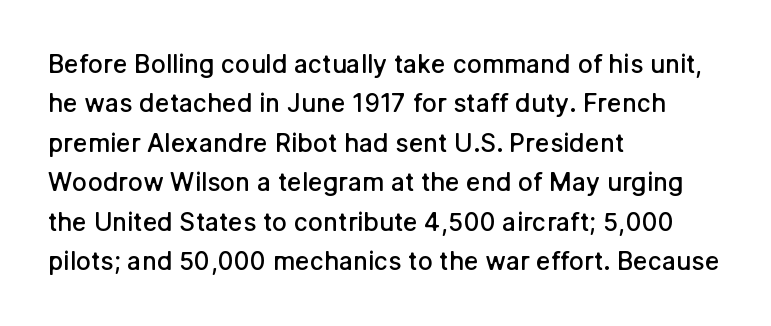
Q: Is the text bold? A: Semi-bold.
Q: Is the text italic (slanted)? A: No, it is upright.
Q: Is the text underlined? A: No.
Q: How is the paragraph aligned? A: Left-aligned.
Q: Is the spacing between letters normal or unusually wide? A: Normal.
Q: Is the spacing between lines tight, normal or loose? A: Normal.
